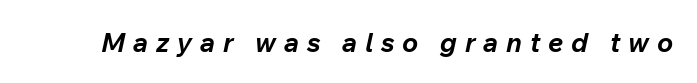
The image shows 27 px bold type, italic (leaning right); set unusually wide letter spacing (+0.29 em), not underlined.
